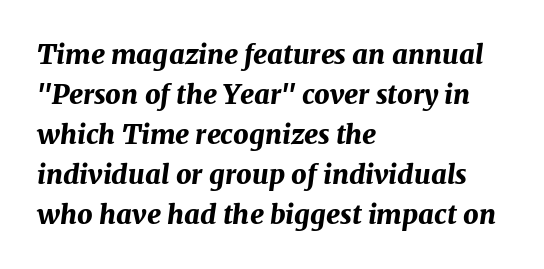
The image shows 27 px bold type, italic (leaning right); set left-aligned, normal line spacing (1.48x), normal letter spacing, not underlined.
